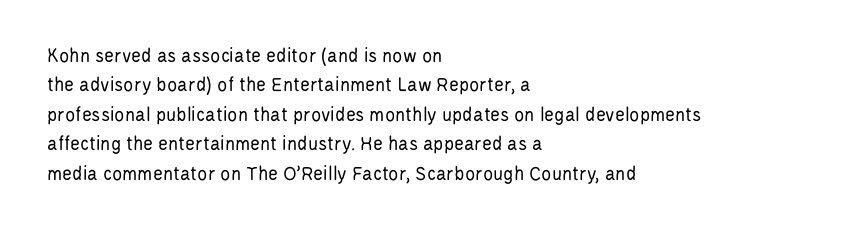
A clean baseline with only descenders dipping below it. If you drew a line through each stem, it would be perfectly vertical. Honestly, the row spacing looks completely unremarkable. Is this a heavy cut? Hardly; it is regular or lighter.
